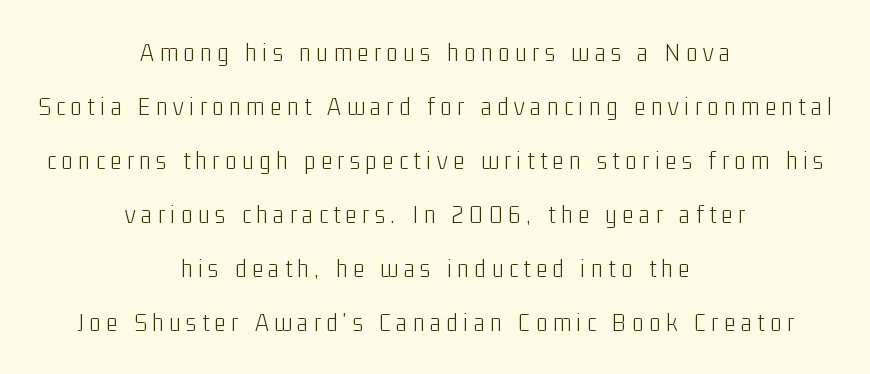
{"italic": "no", "bold": "no", "underline": "no", "align": "center", "line_spacing": "loose", "line_spacing_ratio": 2.0, "letter_spacing": "wide", "letter_spacing_em": 0.21, "glyph_px": 27}
